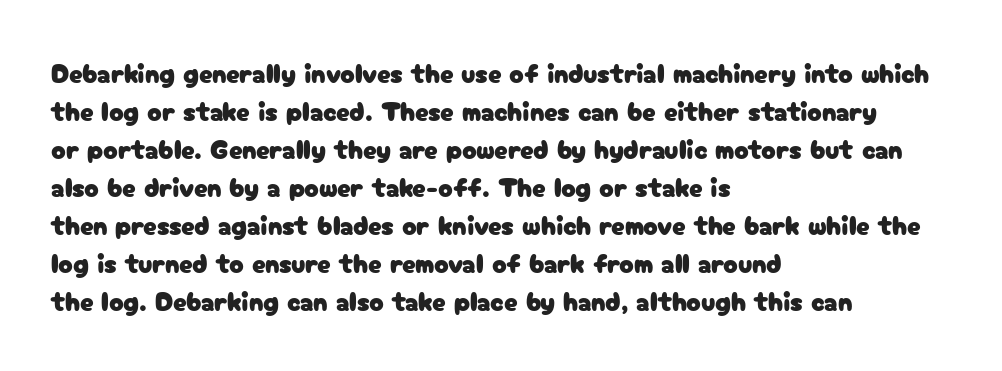
Every stem runs plumb, perpendicular to the baseline. No extra tracking has been applied to these lines. Students, observe: this is what conventionally led text looks like. The rendering anchors every line to the left-hand side. Just letters on the line, the space beneath them empty.
